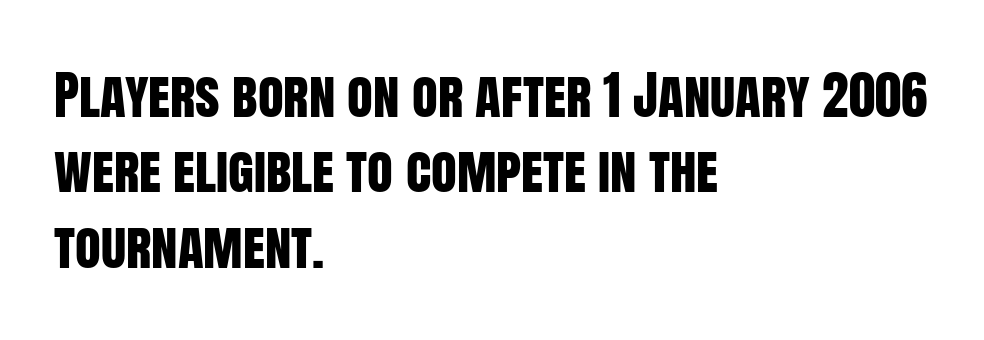
The image shows 53 px condensed sans-serif type, upright; set left-aligned, normal line spacing (1.42x), normal letter spacing, not underlined; low stroke contrast and a large x-height.
